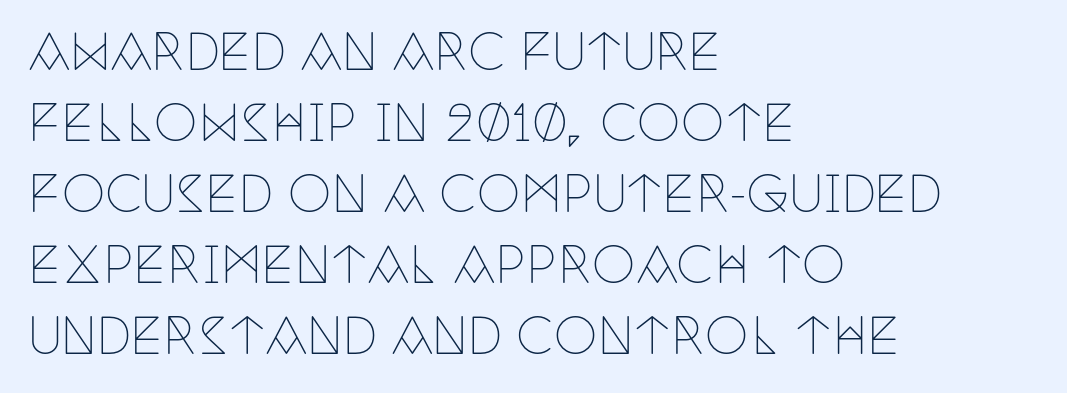
Stems here are at most as thick as an everyday book face. The typography opts for an upright posture over an oblique one. Do the characters align in a grid? No, the font is proportional. Typeset ragged right — the left edge is the straight one. Horizontal bands of white between lines are of average thickness.
